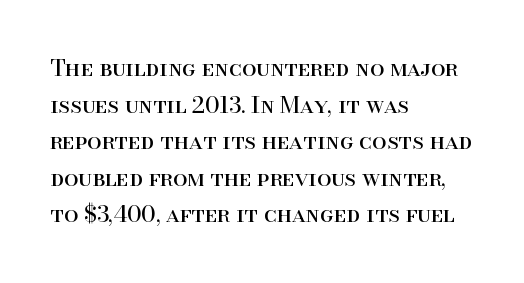
The image shows 23 px text type, upright; set left-aligned, normal line spacing (1.59x), normal letter spacing, not underlined.
